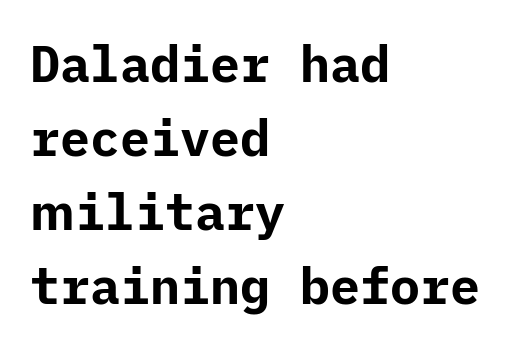
{"serif": "no", "italic": "no", "bold": "yes", "weight": "bold", "width": "normal", "stroke_contrast": "low", "x_height": "medium", "underline": "no", "align": "left", "line_spacing": "normal", "line_spacing_ratio": 1.48, "letter_spacing": "normal", "letter_spacing_em": 0.0, "glyph_px": 50}
